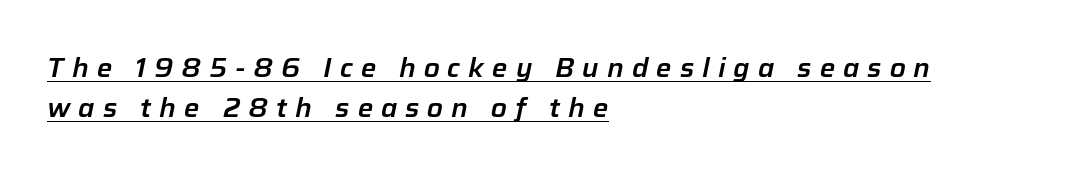
The image shows 26 px text type, italic (leaning right); set left-aligned, normal line spacing (1.54x), unusually wide letter spacing (+0.31 em), underlined.
